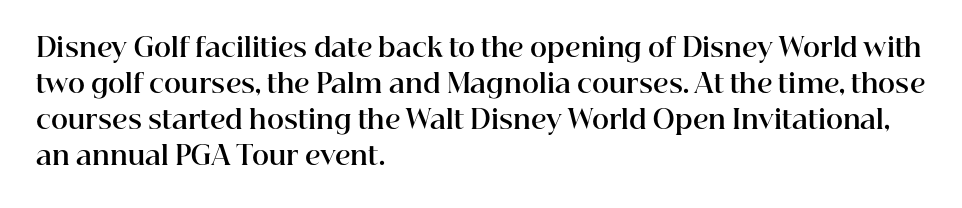
Q: Is the text bold? A: Yes.
Q: Is the text italic (slanted)? A: No, it is upright.
Q: Is the text underlined? A: No.
Q: How is the paragraph aligned? A: Left-aligned.
Q: Is the spacing between letters normal or unusually wide? A: Normal.
Q: Is the spacing between lines tight, normal or loose? A: Normal.
